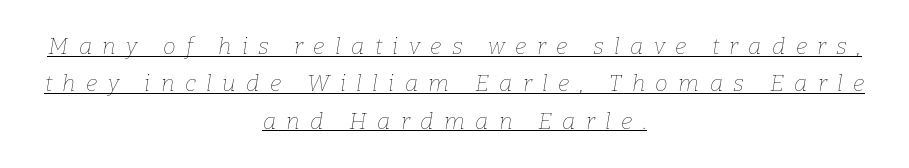
{"italic": "yes", "lean": "right", "slant_degrees": 9, "bold": "no", "underline": "yes", "align": "center", "line_spacing": "normal", "line_spacing_ratio": 1.62, "letter_spacing": "wide", "letter_spacing_em": 0.45, "glyph_px": 23}
